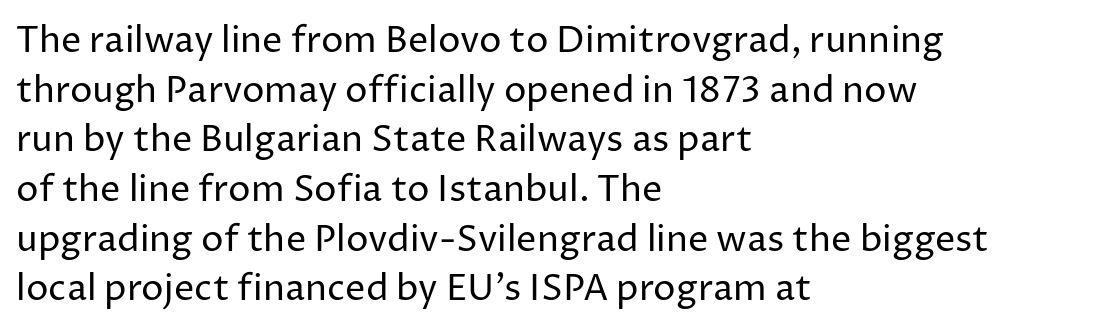
{"serif": "no", "italic": "no", "bold": "no", "weight": "regular", "width": "normal", "stroke_contrast": "low", "x_height": "medium", "monospaced": "no", "underline": "no", "align": "left", "line_spacing": "normal", "line_spacing_ratio": 1.38, "letter_spacing": "normal", "letter_spacing_em": 0.0, "glyph_px": 36}
